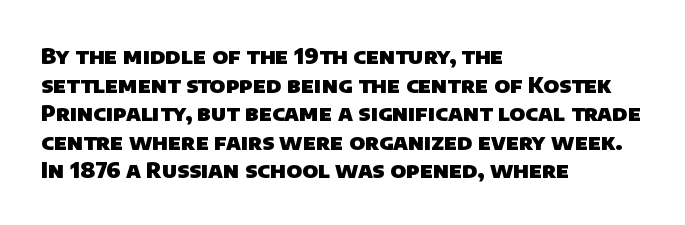
{"bold": "yes", "underline": "no", "align": "left", "line_spacing": "normal", "line_spacing_ratio": 1.3, "letter_spacing": "normal", "letter_spacing_em": 0.0, "glyph_px": 22}
